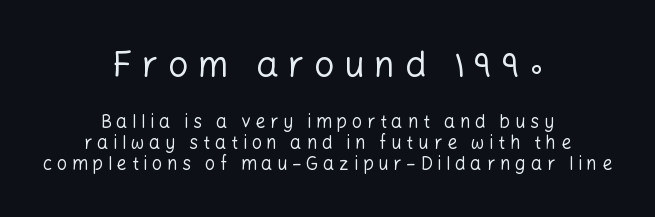
The image shows 36 px regular-weight sans-serif type, upright; set centered, tight line spacing (1.15x), unusually wide letter spacing (+0.26 em), not underlined; the first (top) block is 2.0x larger; low stroke contrast and a medium x-height.
